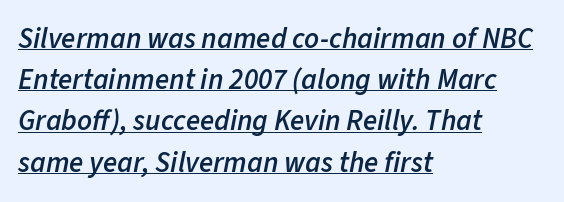
Observe the lean: these are italic letterforms. A typesetter would call this leading conventional body-copy spacing. The line texture is even and compact thanks to regular tracking. This sample has the flowing, uneven cadence of proportional lettering. In terms of weight, the rendering is demibold, just under bold. The passage is arranged the way most books set body copy — flush left.
